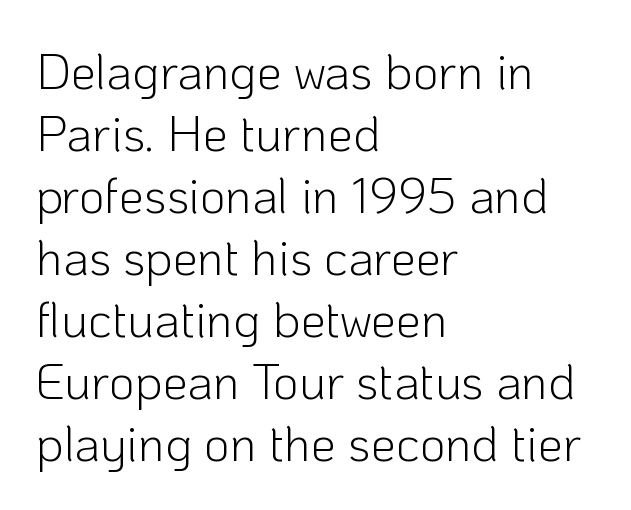
The image shows 50 px light sans-serif type, upright; set left-aligned, line spacing 1.24x, normal letter spacing, not underlined; low stroke contrast and a medium x-height.
